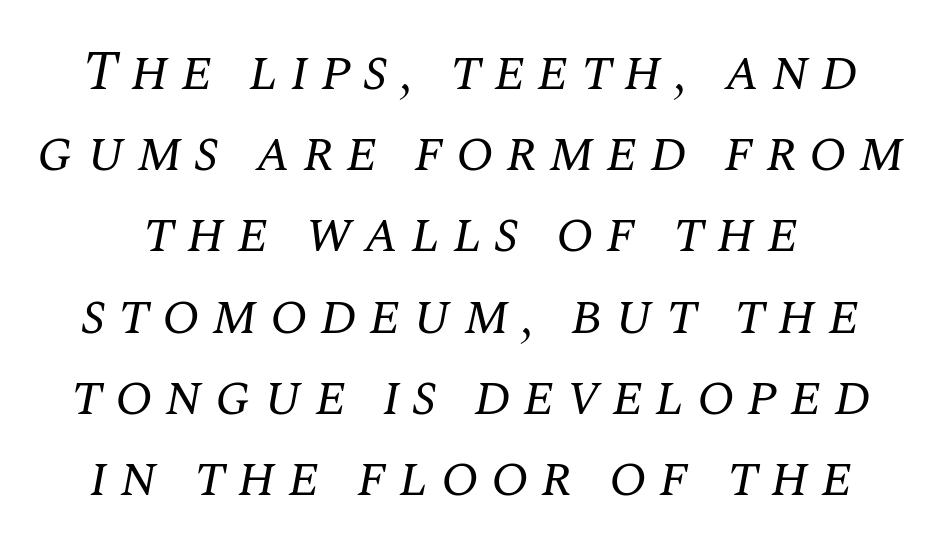
This sample has the flowing, uneven cadence of proportional lettering. The typeface chosen for these lines features serifs. It's the slanting kind of type. Just letters on the line, the space beneath them empty. Substantial extra tracking has been applied to these lines.
